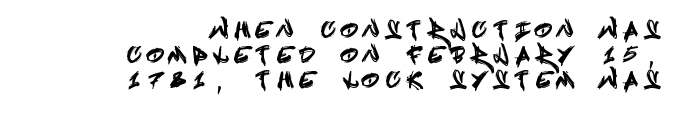
Q: Is the text italic (slanted)? A: Yes.
Q: Is the text underlined? A: No.
Q: How is the paragraph aligned? A: Right-aligned.
Q: Is the spacing between letters normal or unusually wide? A: Unusually wide.
Q: Is the spacing between lines tight, normal or loose? A: Tight.
